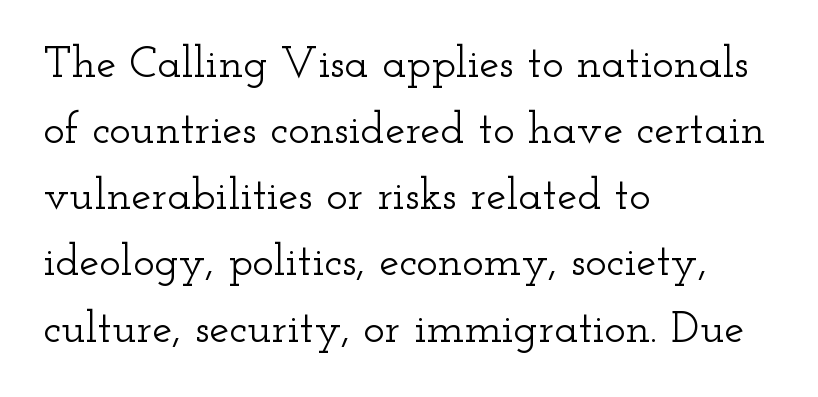
The strip under each line holds only bare page. Designer's note — italics off, roman on. Short note: letters normally spaced. Successive baselines arrive at the customary interval. Regarding serifs, this sample has them.
